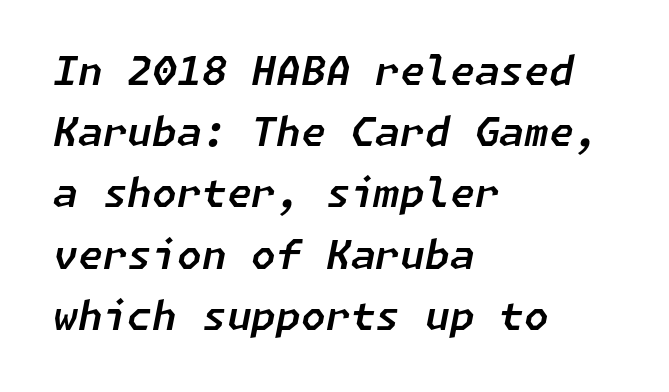
{"italic": "yes", "lean": "right", "slant_degrees": 11, "width": "normal", "stroke_contrast": "low", "x_height": "medium", "underline": "no", "align": "left", "line_spacing": "normal", "line_spacing_ratio": 1.53, "letter_spacing": "normal", "letter_spacing_em": 0.0, "glyph_px": 40}
